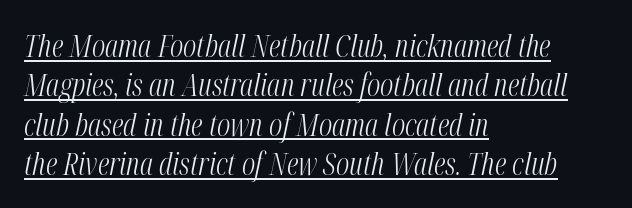
These lines are set flush left with a ragged right edge. Slant detected: the letters are inclined. Each word holds together tightly as a unit, with standard inter-letter gaps. Each letter keeps its own natural width here, so spacing adapts to shape. The specimen includes a rule beneath the text block's lines. Heaviness? Minimal to ordinary, like unemphasized prose.
